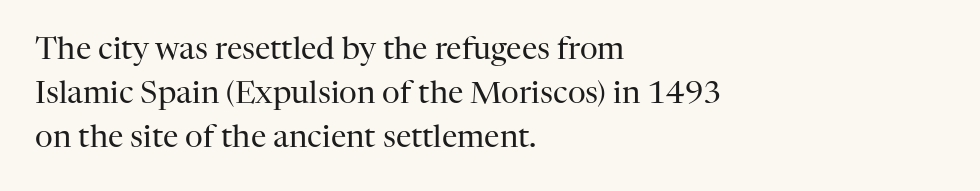
The image shows 31 px regular-weight serif type, upright; set left-aligned, normal line spacing (1.42x), normal letter spacing, not underlined; high stroke contrast and a medium x-height.
